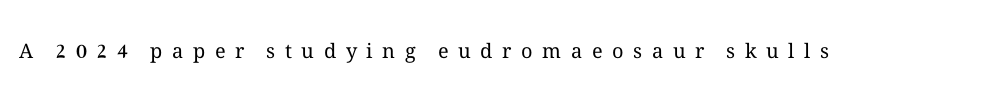
Q: Is the text bold? A: No.
Q: Is the text italic (slanted)? A: No, it is upright.
Q: Is the text underlined? A: No.
Q: Is the spacing between letters normal or unusually wide? A: Unusually wide.
